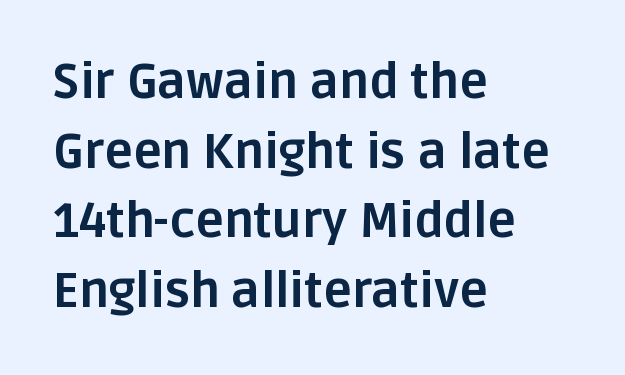
Q: Is the text bold? A: Yes.
Q: Is the text italic (slanted)? A: No, it is upright.
Q: Is the typeface a serif or a sans-serif typeface? A: Sans-serif.
Q: Is the text underlined? A: No.
Q: How is the paragraph aligned? A: Left-aligned.
Q: Is the spacing between letters normal or unusually wide? A: Normal.
Q: Is the spacing between lines tight, normal or loose? A: Normal.
Q: Width (condensed, normal, or wide)? A: Normal.
Q: Stroke contrast? A: Low.
Q: x-height? A: Large.
Q: Monospaced? A: No.
